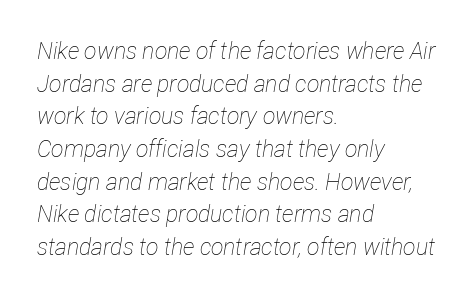
The passage shown is not underscored anywhere. The rag falls on the right side of this text block. Evenly set lines give the paragraph a standard silhouette. The tracking reads as untouched default to a designer's eye. The typesetting does not lean heavy: it is not bold. There's an unmistakable incline to the writing here.
